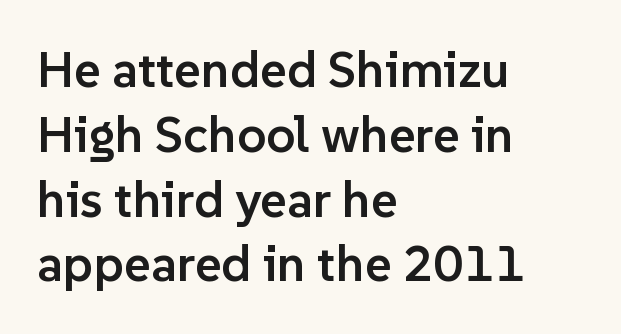
Are there feet on the stems? There aren't — it's a sans. Does the leading feel generous? No, just average. Quick note: underline off. The specimen reads as upright at a glance. Is this a fixed-width face? No — the glyphs have proportional, varying widths.
